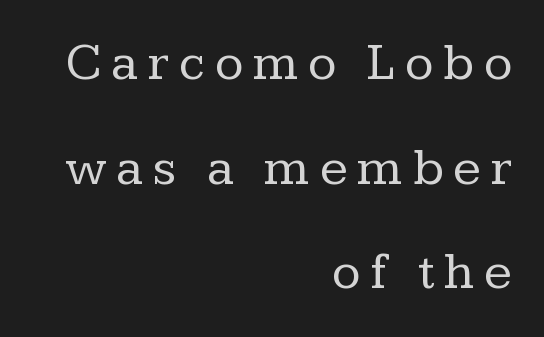
{"serif": "yes", "italic": "no", "bold": "no", "weight": "regular", "width": "normal", "stroke_contrast": "low", "x_height": "medium", "monospaced": "no", "underline": "no", "align": "right", "line_spacing": "loose", "line_spacing_ratio": 2.01, "glyph_px": 52}
